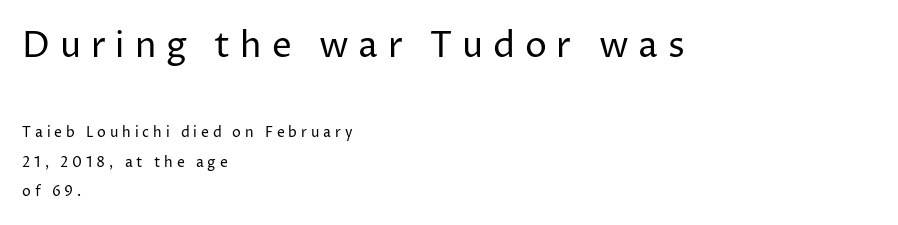
The image shows 35 px regular-weight sans-serif type, upright; set left-aligned, loose line spacing (2.1x), unusually wide letter spacing (+0.28 em), not underlined; the first (top) block is 2.5x larger; low stroke contrast and a medium x-height.
